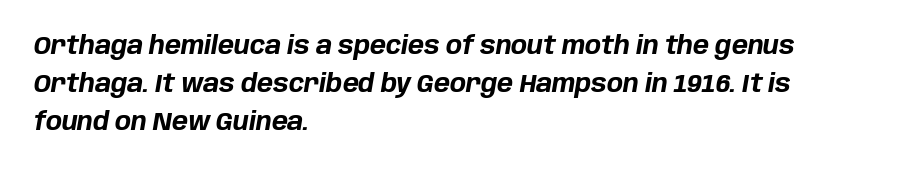
The image shows 24 px bold type, italic (leaning right); set left-aligned, normal line spacing (1.58x), normal letter spacing, not underlined.
